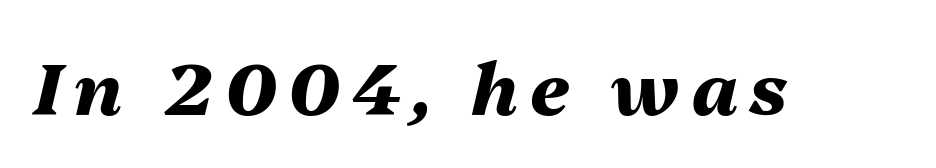
Q: Is the text bold? A: Yes.
Q: Is the text italic (slanted)? A: Yes, it leans right by about 13 degrees.
Q: Is the text underlined? A: No.
Q: Width (condensed, normal, or wide)? A: Normal.
Q: Stroke contrast? A: Medium.
Q: x-height? A: Medium.
Q: Monospaced? A: No.
